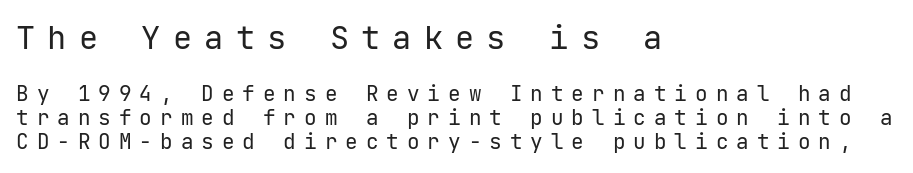
{"serif": "no", "italic": "no", "bold": "no", "weight": "regular", "width": "normal", "stroke_contrast": "low", "x_height": "medium", "underline": "no", "align": "left", "line_spacing_ratio": 1.16, "letter_spacing": "wide", "letter_spacing_em": 0.38, "larger_block": "first", "size_ratio": 1.52, "glyph_px": 32}
